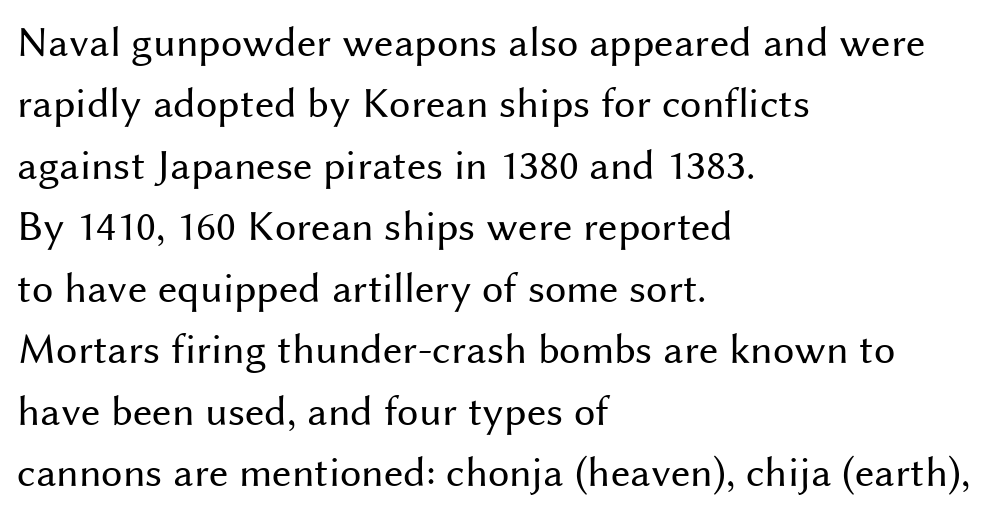
Q: Is the text bold? A: No.
Q: Is the text italic (slanted)? A: No, it is upright.
Q: Is the typeface a serif or a sans-serif typeface? A: Sans-serif.
Q: Is the text underlined? A: No.
Q: How is the paragraph aligned? A: Left-aligned.
Q: Is the spacing between letters normal or unusually wide? A: Normal.
Q: Is the spacing between lines tight, normal or loose? A: Normal.
Q: Width (condensed, normal, or wide)? A: Normal.
Q: Stroke contrast? A: Medium.
Q: x-height? A: Medium.
Q: Monospaced? A: No.
